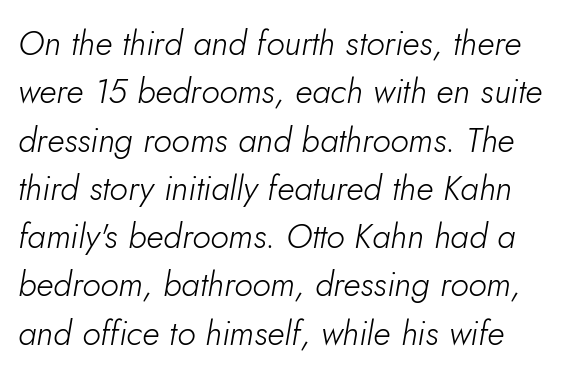
The letters advance in unequal steps, a hallmark of proportional type. The type is set solid horizontally, with unmodified tracking. Line spacing here is normal. No word sits above an underline. Posture: slanted. This reads as an unemphasized weight, regular at the heaviest.
